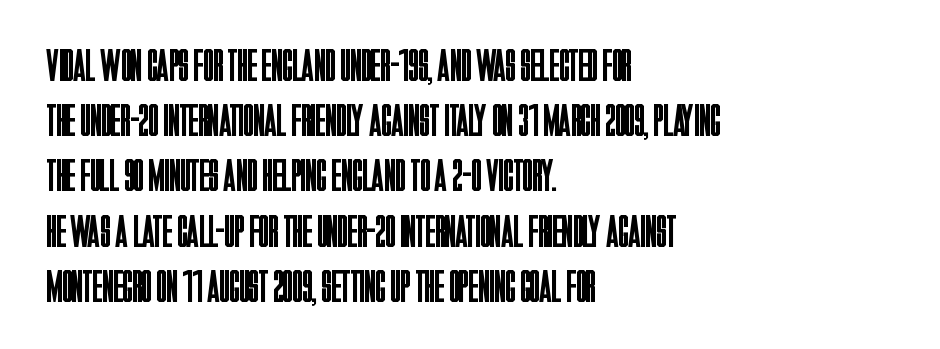
{"serif": "no", "italic": "no", "bold": "no", "weight": "regular", "width": "condensed", "stroke_contrast": "low", "x_height": "large", "monospaced": "no", "underline": "no", "align": "left", "line_spacing_ratio": 1.2, "letter_spacing": "normal", "letter_spacing_em": 0.0, "glyph_px": 46}
